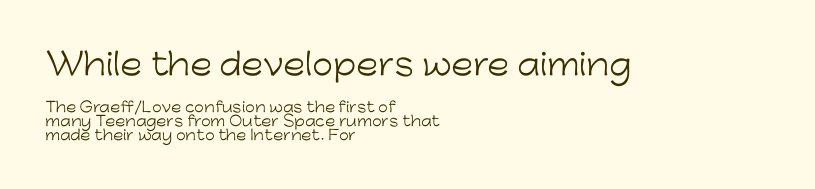
Q: Is the text bold? A: No.
Q: Is the text italic (slanted)? A: No, it is upright.
Q: Is the typeface a serif or a sans-serif typeface? A: Sans-serif.
Q: Is the text underlined? A: No.
Q: How is the paragraph aligned? A: Left-aligned.
Q: Is the spacing between letters normal or unusually wide? A: Normal.
Q: Is the spacing between lines tight, normal or loose? A: Tight.
Q: Which block of text is set in a larger size, the first (top) or the second (bottom)? A: The first (top) one.
Q: Width (condensed, normal, or wide)? A: Normal.
Q: Stroke contrast? A: Low.
Q: x-height? A: Medium.
Q: Monospaced? A: No.
